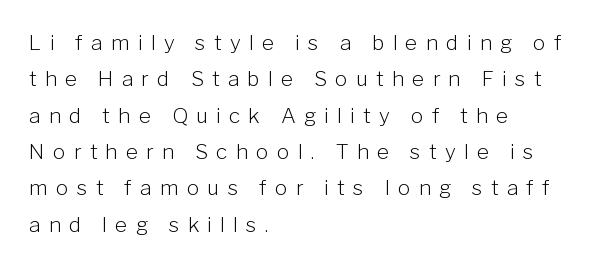
The image shows 21 px text type, upright; set left-aligned, line spacing 1.73x, unusually wide letter spacing (+0.39 em), not underlined.
